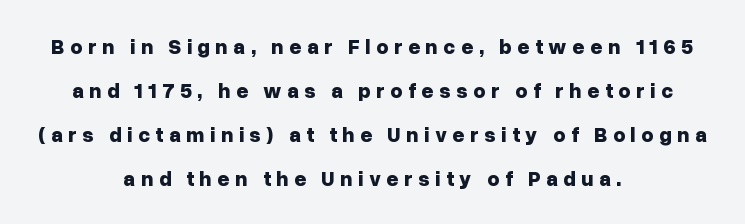
{"italic": "no", "bold": "yes", "underline": "no", "align": "center", "line_spacing": "loose", "line_spacing_ratio": 2.1, "letter_spacing": "wide", "letter_spacing_em": 0.26, "glyph_px": 21}
